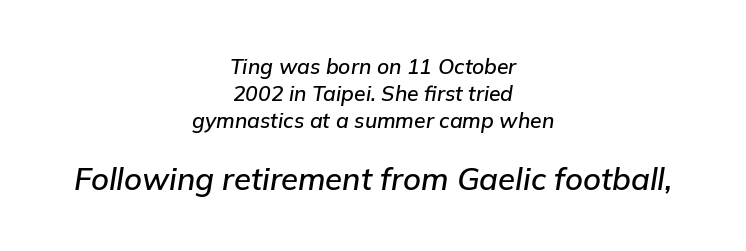
Look at the tracking — it's just the regular setting, nothing added. Larger block? The one below; the one above is distinctly smaller. The rendering uses a moderate line-height, typical for paragraphs. Character widths vary here, with narrow letters taking less room than wide ones.
